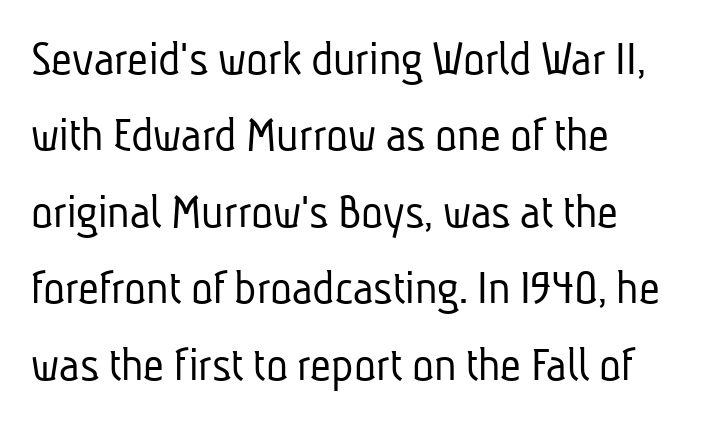
Q: Is the text bold? A: No.
Q: Is the typeface a serif or a sans-serif typeface? A: Sans-serif.
Q: Is the text underlined? A: No.
Q: How is the paragraph aligned? A: Left-aligned.
Q: Is the spacing between letters normal or unusually wide? A: Normal.
Q: Is the spacing between lines tight, normal or loose? A: Normal.
Q: Width (condensed, normal, or wide)? A: Condensed.
Q: Stroke contrast? A: Low.
Q: x-height? A: Medium.
Q: Monospaced? A: No.
